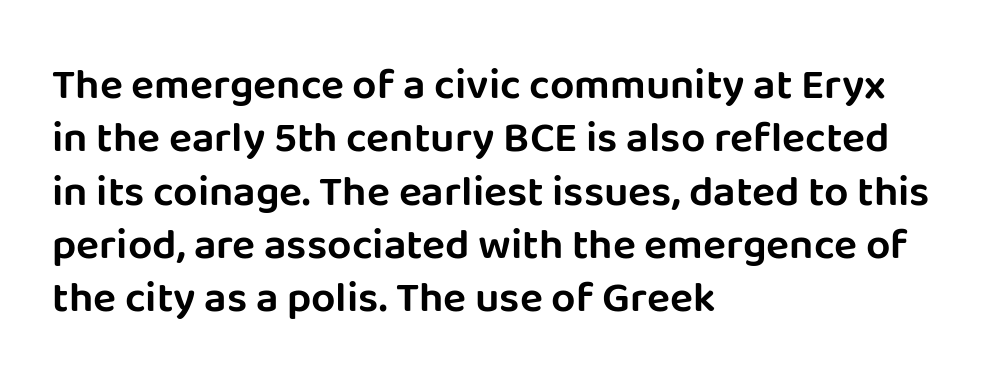
Q: Is the text italic (slanted)? A: No, it is upright.
Q: Is the typeface a serif or a sans-serif typeface? A: Sans-serif.
Q: Is the text underlined? A: No.
Q: How is the paragraph aligned? A: Left-aligned.
Q: Is the spacing between letters normal or unusually wide? A: Normal.
Q: Width (condensed, normal, or wide)? A: Normal.
Q: Stroke contrast? A: Low.
Q: x-height? A: Large.
Q: Monospaced? A: No.
